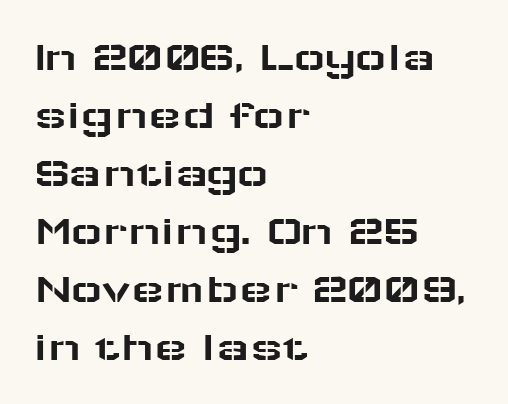
{"serif": "no", "italic": "no", "width": "wide", "stroke_contrast": "low", "x_height": "medium", "monospaced": "no", "underline": "no", "align": "left", "line_spacing": "normal", "line_spacing_ratio": 1.32, "letter_spacing": "normal", "letter_spacing_em": 0.0, "glyph_px": 44}
